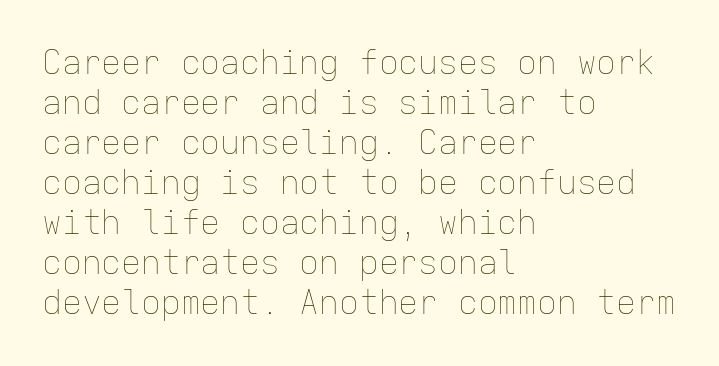
Q: Is the text bold? A: No.
Q: Is the text italic (slanted)? A: No, it is upright.
Q: Is the text underlined? A: No.
Q: How is the paragraph aligned? A: Left-aligned.
Q: Is the spacing between letters normal or unusually wide? A: Normal.
Q: Width (condensed, normal, or wide)? A: Normal.
Q: Stroke contrast? A: Low.
Q: x-height? A: Medium.
Q: Monospaced? A: Yes.
